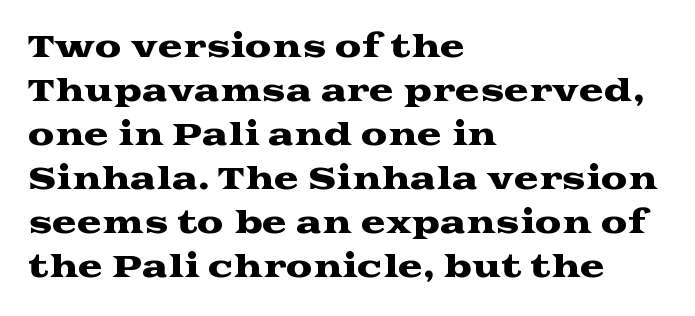
{"serif": "yes", "italic": "no", "width": "wide", "stroke_contrast": "medium", "x_height": "medium", "monospaced": "no", "underline": "no", "align": "left", "line_spacing": "normal", "line_spacing_ratio": 1.47, "letter_spacing": "normal", "letter_spacing_em": 0.0, "glyph_px": 30}
